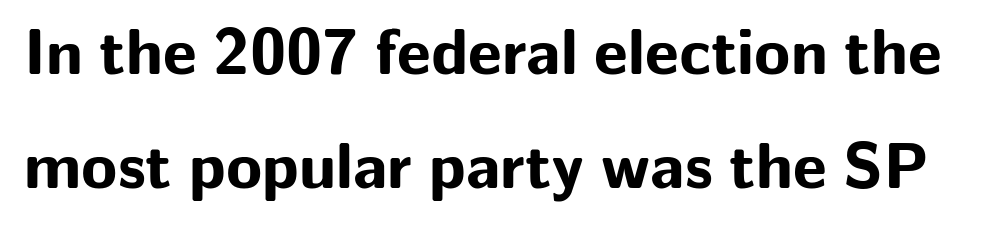
A typesetter would label this face a sans. Typographic density is high because the face is bold. Each word holds together tightly as a unit, with standard inter-letter gaps. The foot of each line stays bare and open.
